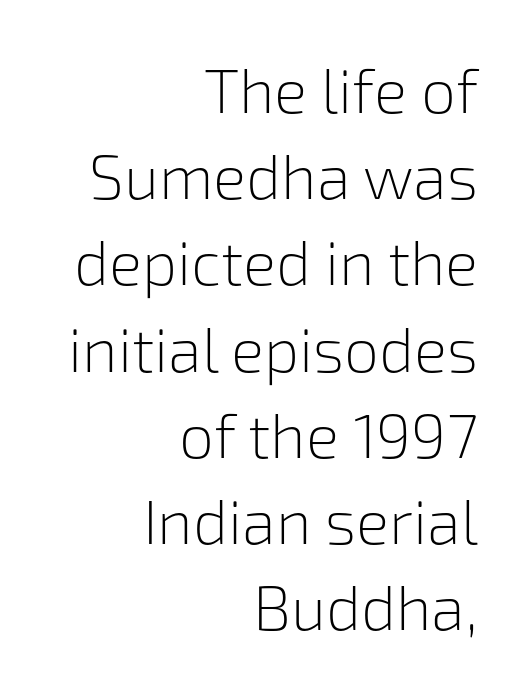
Q: Is the text bold? A: No.
Q: Is the text italic (slanted)? A: No, it is upright.
Q: Is the typeface a serif or a sans-serif typeface? A: Sans-serif.
Q: Is the text underlined? A: No.
Q: How is the paragraph aligned? A: Right-aligned.
Q: Is the spacing between letters normal or unusually wide? A: Normal.
Q: Is the spacing between lines tight, normal or loose? A: Normal.
Q: Width (condensed, normal, or wide)? A: Normal.
Q: Stroke contrast? A: Low.
Q: x-height? A: Medium.
Q: Monospaced? A: No.
